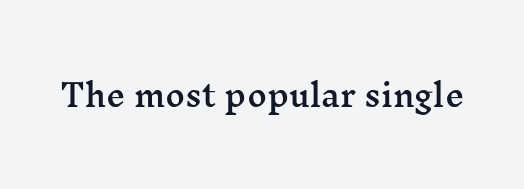
The image shows 30 px wide serif type, upright; set normal letter spacing, not underlined; medium stroke contrast and a medium x-height.
